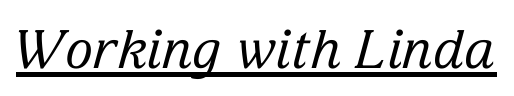
Q: Is the text bold? A: No.
Q: Is the text italic (slanted)? A: Yes, it leans right by about 15 degrees.
Q: Is the typeface a serif or a sans-serif typeface? A: Serif.
Q: Is the text underlined? A: Yes.
Q: Is the spacing between letters normal or unusually wide? A: Normal.
Q: Width (condensed, normal, or wide)? A: Normal.
Q: Stroke contrast? A: Low.
Q: x-height? A: Medium.
Q: Monospaced? A: No.
